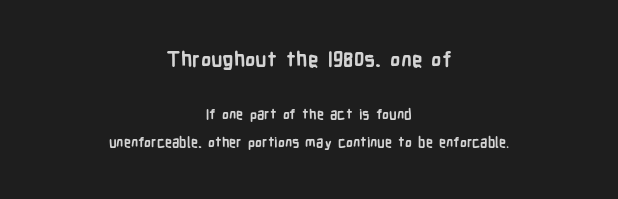
{"italic": "no", "bold": "yes", "underline": "no", "align": "center", "line_spacing": "loose", "line_spacing_ratio": 1.97, "letter_spacing": "normal", "letter_spacing_em": 0.0, "larger_block": "first", "size_ratio": 1.5, "glyph_px": 21}
